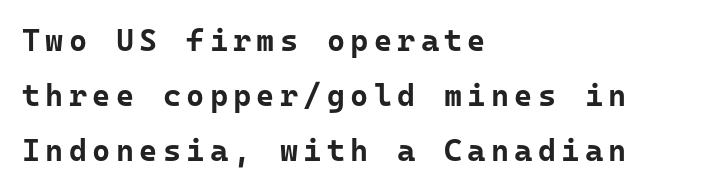
Q: Is the text bold? A: Yes.
Q: Is the text italic (slanted)? A: No, it is upright.
Q: Is the typeface a serif or a sans-serif typeface? A: Sans-serif.
Q: Is the text underlined? A: No.
Q: How is the paragraph aligned? A: Left-aligned.
Q: Width (condensed, normal, or wide)? A: Normal.
Q: Stroke contrast? A: Low.
Q: x-height? A: Medium.
Q: Monospaced? A: Yes.
